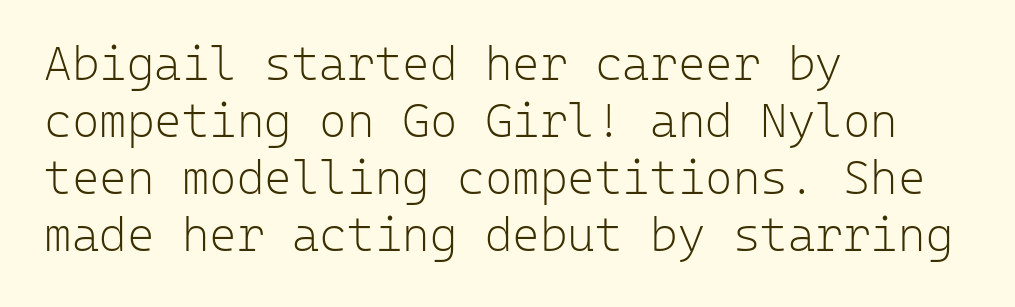
{"serif": "no", "italic": "no", "bold": "no", "weight": "light", "width": "normal", "stroke_contrast": "low", "x_height": "medium", "monospaced": "yes", "underline": "no", "align": "left", "line_spacing_ratio": 1.21, "letter_spacing": "normal", "letter_spacing_em": 0.0, "glyph_px": 47}
